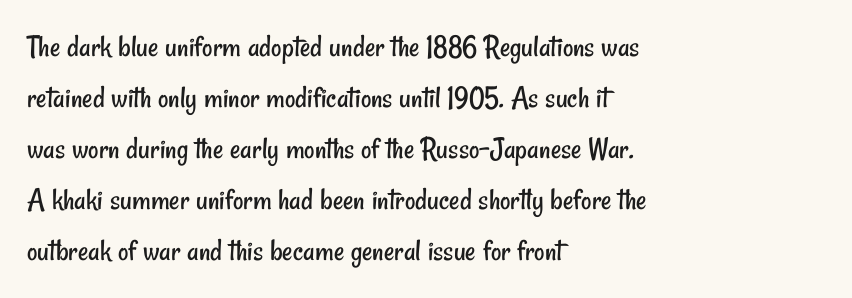
{"serif": "no", "bold": "no", "weight": "regular", "width": "condensed", "stroke_contrast": "low", "x_height": "small", "monospaced": "no", "underline": "no", "align": "left", "line_spacing": "normal", "line_spacing_ratio": 1.59, "letter_spacing": "normal", "letter_spacing_em": 0.0, "glyph_px": 32}
